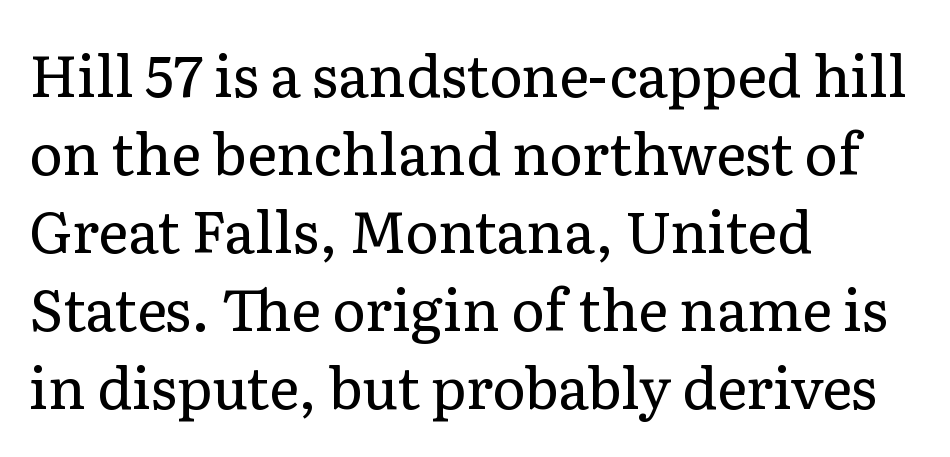
Examine the stroke ends and you'll spot serifs. Honestly, there is no underline to notice here at all. Weight class: somewhere from thin through regular. Here the glyphs are tracked normally, forming tight word shapes.
